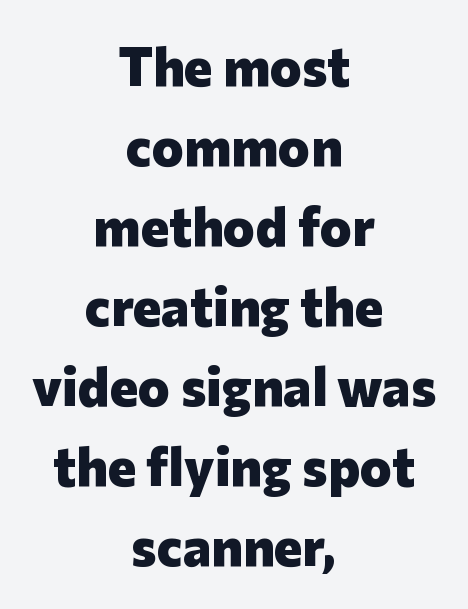
The image shows 54 px heavy sans-serif type, upright; set centered, normal line spacing (1.48x), normal letter spacing, not underlined; low stroke contrast and a medium x-height.
